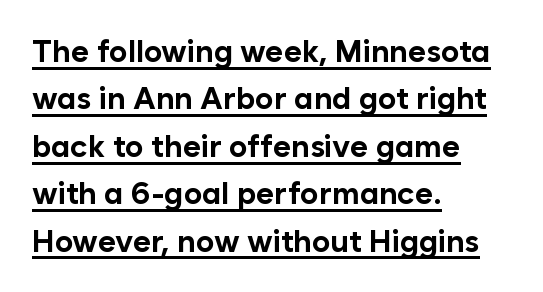
The image shows 31 px bold sans-serif type, upright; set left-aligned, normal line spacing (1.53x), normal letter spacing, underlined; low stroke contrast and a medium x-height.
